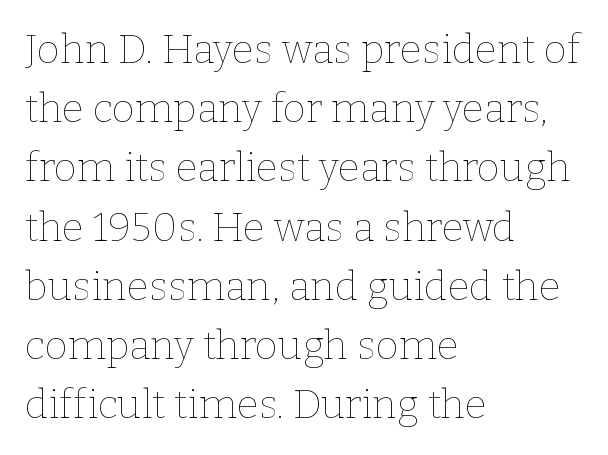
Q: Is the text bold? A: No.
Q: Is the text italic (slanted)? A: No, it is upright.
Q: Is the text underlined? A: No.
Q: How is the paragraph aligned? A: Left-aligned.
Q: Is the spacing between letters normal or unusually wide? A: Normal.
Q: Is the spacing between lines tight, normal or loose? A: Normal.
Q: Width (condensed, normal, or wide)? A: Normal.
Q: Stroke contrast? A: Low.
Q: x-height? A: Medium.
Q: Monospaced? A: No.
